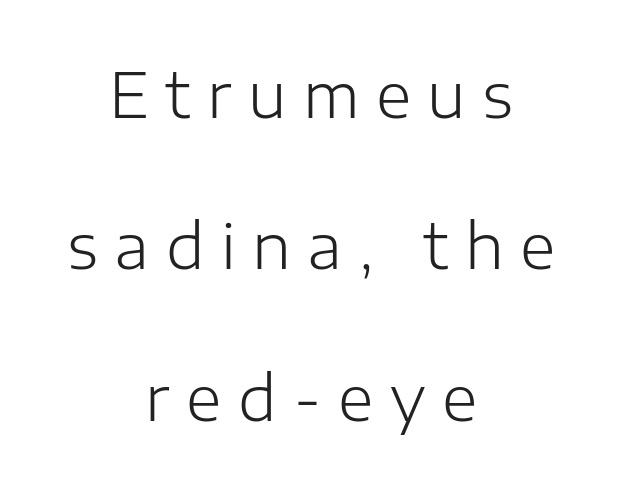
This is sans-serif lettering, the kind often seen on screens and signage. Weight: not bold — regular or lighter. These lines are rendered in a variable-pitch font. Has an underline been added? It has not.
